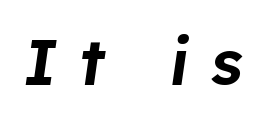
The image shows 64 px text type, italic (leaning right); set unusually wide letter spacing (+0.35 em), not underlined; low stroke contrast and a medium x-height.
